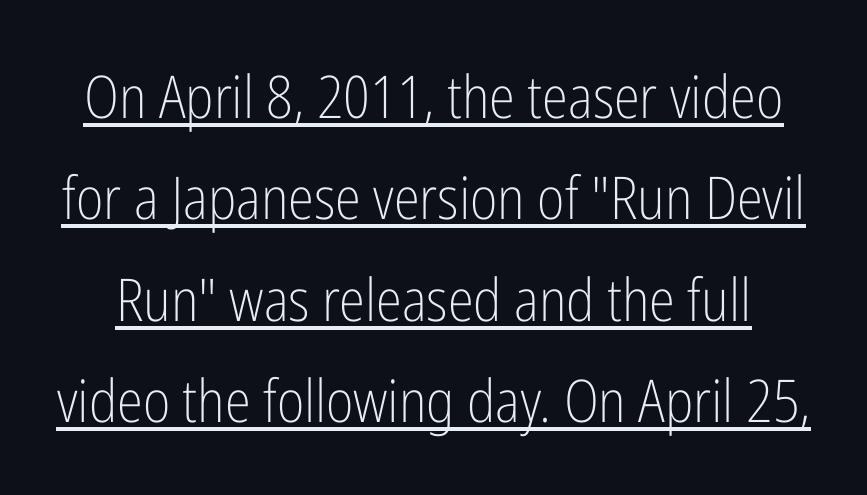
{"serif": "no", "italic": "no", "bold": "no", "weight": "light", "width": "condensed", "stroke_contrast": "low", "x_height": "medium", "monospaced": "no", "underline": "yes", "line_spacing_ratio": 1.72, "letter_spacing": "normal", "letter_spacing_em": 0.0, "glyph_px": 59}
